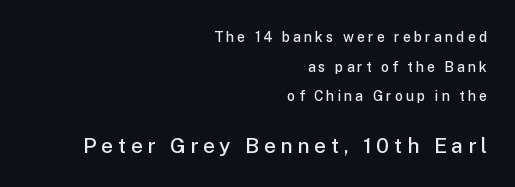
The image shows 21 px text type, upright; set right-aligned, loose line spacing (2.11x), unusually wide letter spacing (+0.22 em), not underlined; the second (bottom) block is 1.5x larger.
